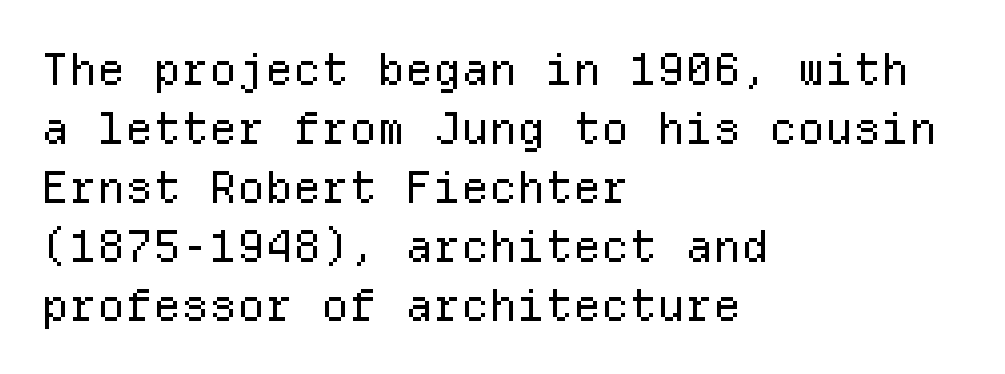
{"serif": "no", "italic": "no", "bold": "no", "weight": "regular", "width": "normal", "stroke_contrast": "low", "x_height": "medium", "monospaced": "yes", "underline": "no", "align": "left", "line_spacing": "normal", "line_spacing_ratio": 1.34, "letter_spacing": "normal", "letter_spacing_em": 0.0, "glyph_px": 44}
